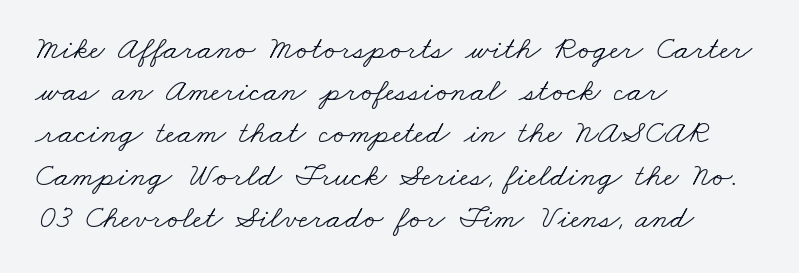
Q: Is the text bold? A: No.
Q: Is the typeface a serif or a sans-serif typeface? A: Serif.
Q: Is the text underlined? A: No.
Q: How is the paragraph aligned? A: Left-aligned.
Q: Is the spacing between letters normal or unusually wide? A: Normal.
Q: Is the spacing between lines tight, normal or loose? A: Normal.
Q: Width (condensed, normal, or wide)? A: Wide.
Q: Stroke contrast? A: Low.
Q: x-height? A: Small.
Q: Monospaced? A: No.
